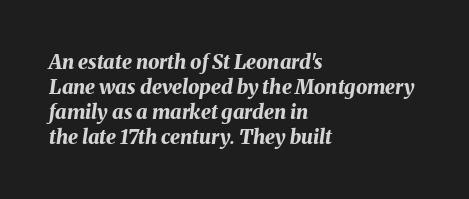
Q: Is the text bold? A: Yes.
Q: Is the text italic (slanted)? A: Yes, it leans right by about 8 degrees.
Q: Is the text underlined? A: No.
Q: How is the paragraph aligned? A: Left-aligned.
Q: Is the spacing between letters normal or unusually wide? A: Normal.
Q: Is the spacing between lines tight, normal or loose? A: Normal.
